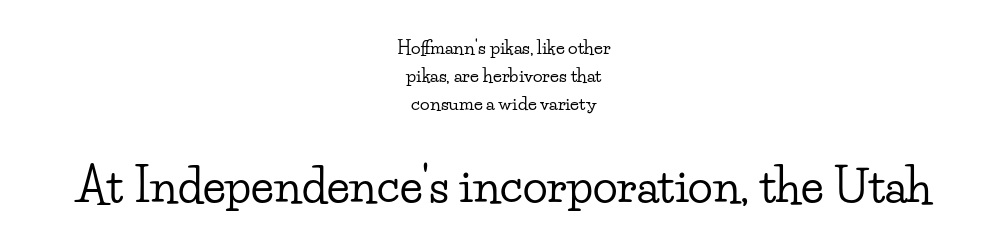
Notice how the stems are strictly vertical — no italics here. The typesetter chose a symmetrical, centered arrangement here. Nothing unusual about the tracking: characters are spaced as the font intends. Between these two stacked blocks, the lower one wins on size.
